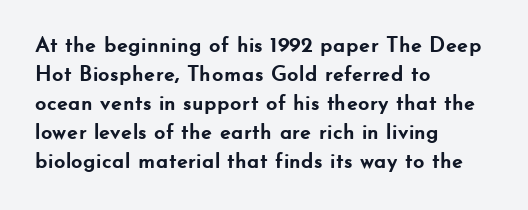
The image shows 22 px bold type, upright; set left-aligned, normal line spacing (1.32x), normal letter spacing, not underlined.
